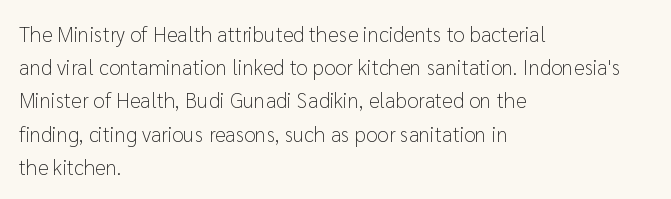
Q: Is the text bold? A: No.
Q: Is the text italic (slanted)? A: No, it is upright.
Q: Is the text underlined? A: No.
Q: How is the paragraph aligned? A: Left-aligned.
Q: Is the spacing between letters normal or unusually wide? A: Normal.
Q: Is the spacing between lines tight, normal or loose? A: Normal.
